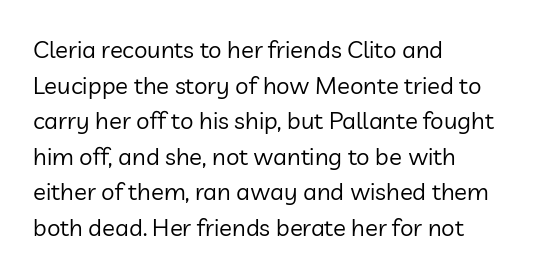
{"italic": "no", "bold": "no", "underline": "no", "align": "left", "line_spacing": "normal", "line_spacing_ratio": 1.48, "letter_spacing": "normal", "letter_spacing_em": 0.0, "glyph_px": 24}
